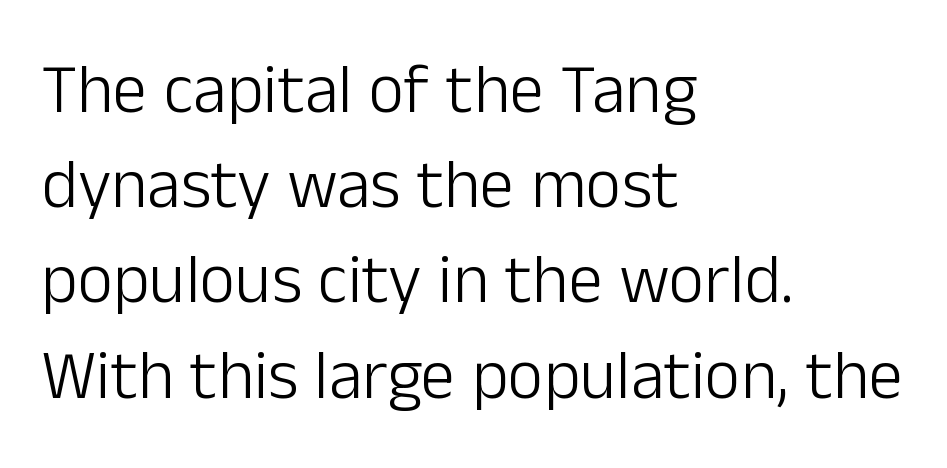
Notice how the passage keeps a crisp vertical edge on the left only. The letters carry no serifs — their stems end cleanly without finishing strokes. Varying glyph widths throughout — classic text-font behaviour. The type sits square on the baseline with zero lean. No word sits above an underline.
